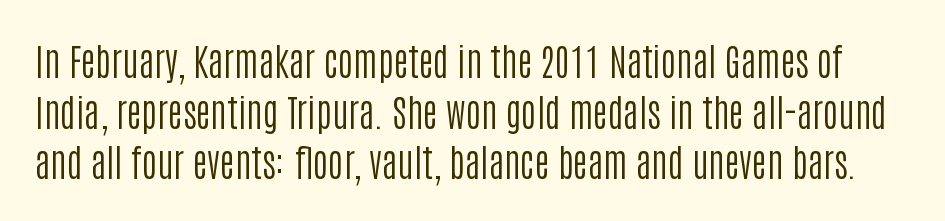
{"serif": "no", "italic": "no", "bold": "no", "weight": "regular", "width": "condensed", "stroke_contrast": "low", "x_height": "large", "monospaced": "no", "underline": "no", "line_spacing": "normal", "line_spacing_ratio": 1.37, "letter_spacing": "normal", "letter_spacing_em": 0.0, "glyph_px": 37}
